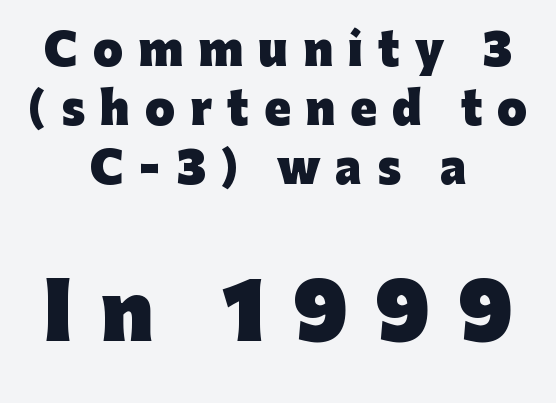
The image shows 76 px heavy sans-serif type, upright; set centered, normal line spacing (1.37x), unusually wide letter spacing (+0.35 em), not underlined; the second (bottom) block is 1.77x larger; low stroke contrast and a medium x-height.
